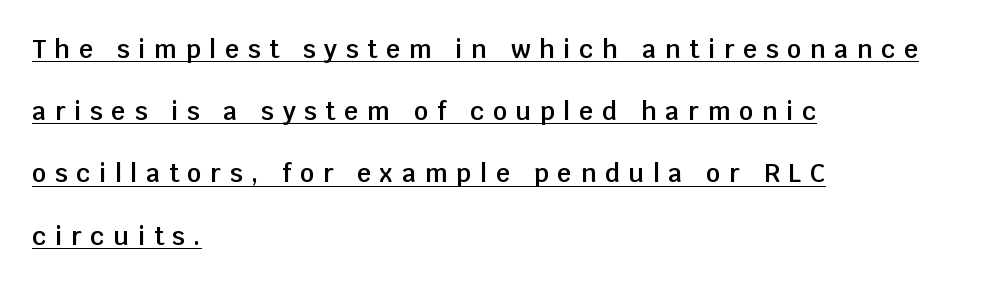
The image shows 25 px text type, upright; set left-aligned, loose line spacing (2.49x), unusually wide letter spacing (+0.35 em), underlined.
